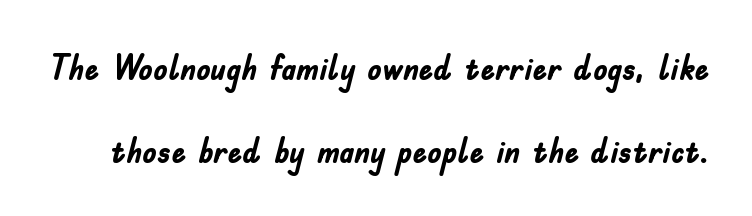
{"serif": "no", "bold": "yes", "weight": "semibold", "width": "condensed", "stroke_contrast": "low", "x_height": "small", "monospaced": "no", "underline": "no", "line_spacing": "loose", "line_spacing_ratio": 2.31, "letter_spacing": "normal", "letter_spacing_em": 0.0, "glyph_px": 36}
